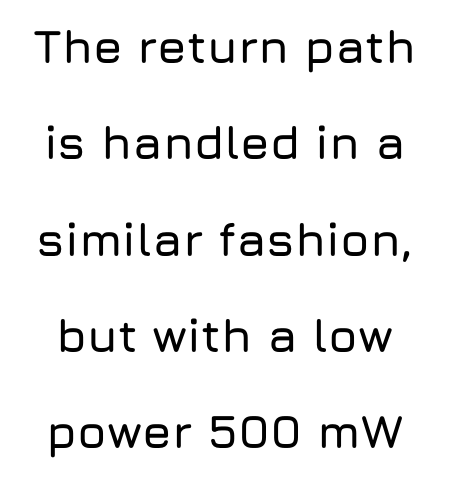
Q: Is the text italic (slanted)? A: No, it is upright.
Q: Is the typeface a serif or a sans-serif typeface? A: Sans-serif.
Q: Is the text underlined? A: No.
Q: Is the spacing between letters normal or unusually wide? A: Normal.
Q: Is the spacing between lines tight, normal or loose? A: Loose.
Q: Width (condensed, normal, or wide)? A: Normal.
Q: Stroke contrast? A: Low.
Q: x-height? A: Medium.
Q: Monospaced? A: No.
